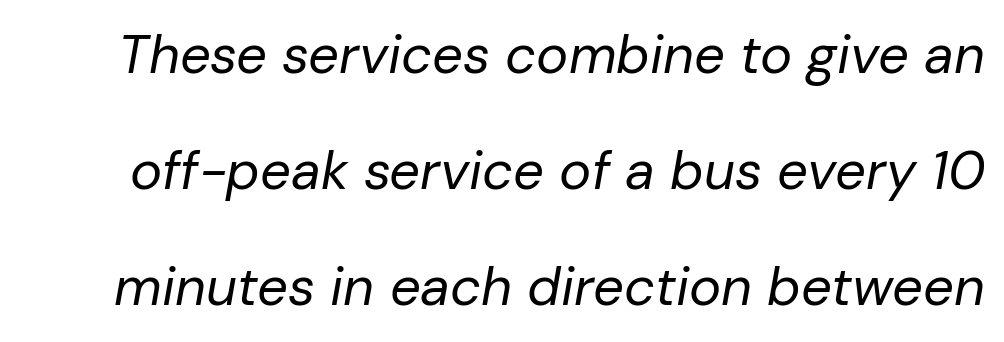
The image shows 54 px regular-weight type, italic (leaning right); set loose line spacing (2.15x), normal letter spacing, not underlined; low stroke contrast and a medium x-height.
